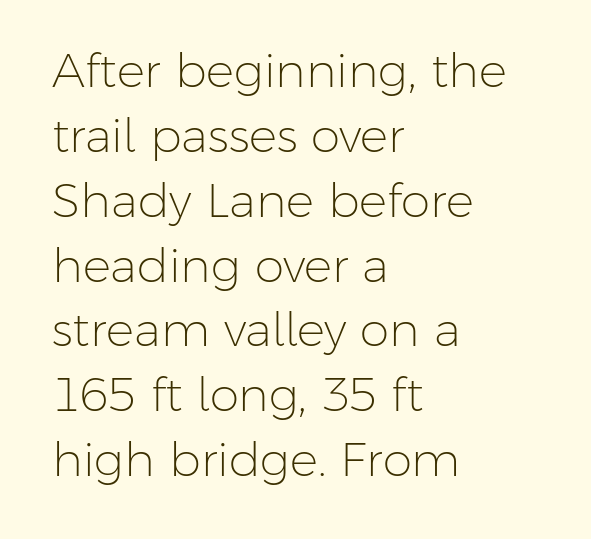
Whoever set this chose a conventional vertical rhythm. The gaps between neighbouring characters are ordinary and unremarkable. One-word summary of the alignment: left. This is sans-serif lettering, the kind often seen on screens and signage. The characters are drawn with everyday or finer stroke widths. The gap between lines stays unmarked.
